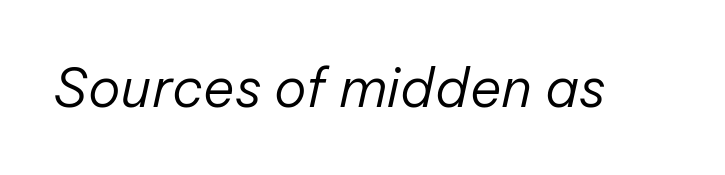
Q: Is the text bold? A: No.
Q: Is the text italic (slanted)? A: Yes, it leans right by about 12 degrees.
Q: Is the text underlined? A: No.
Q: Is the spacing between letters normal or unusually wide? A: Normal.
Q: Width (condensed, normal, or wide)? A: Normal.
Q: Stroke contrast? A: Low.
Q: x-height? A: Medium.
Q: Monospaced? A: No.
